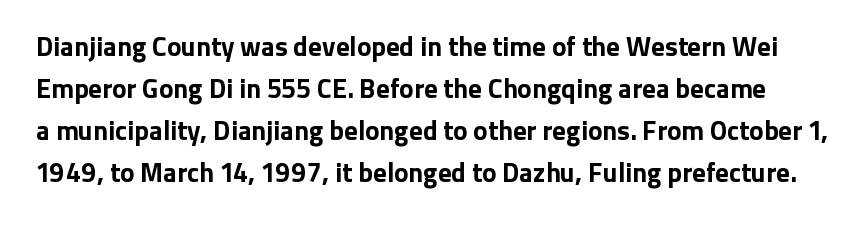
The image shows 27 px bold type, upright; set normal line spacing (1.55x), normal letter spacing, not underlined.
